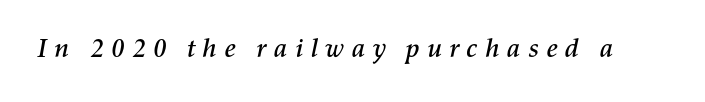
Q: Is the text italic (slanted)? A: Yes, it leans right by about 11 degrees.
Q: Is the text underlined? A: No.
Q: Is the spacing between letters normal or unusually wide? A: Unusually wide.
